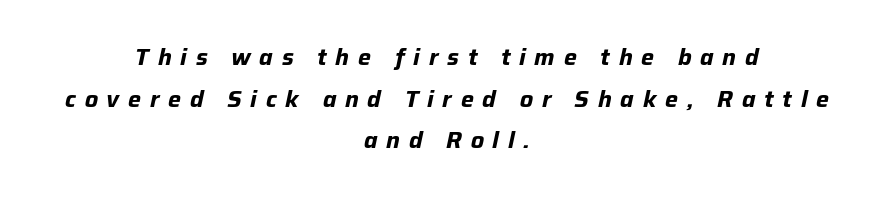
The image shows 23 px bold type, italic (leaning right); set centered, line spacing 1.81x, unusually wide letter spacing (+0.38 em), not underlined.
